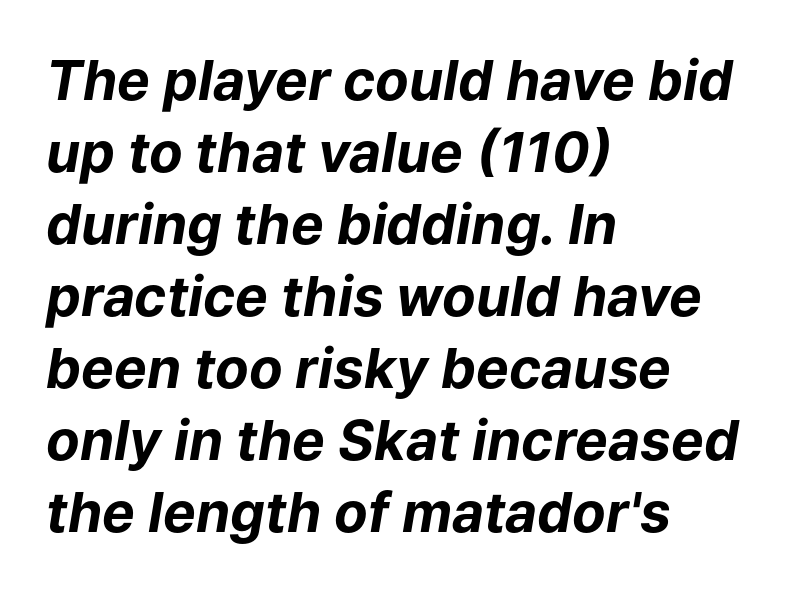
Do the characters align in a grid? No, the font is proportional. Vertical spacing — default. The line texture is even and compact thanks to regular tracking. The typography opts for an oblique posture over an upright one. This rendering features lettering with no underline. The ragged edge is on the right, which tells us the setting is flush left.
